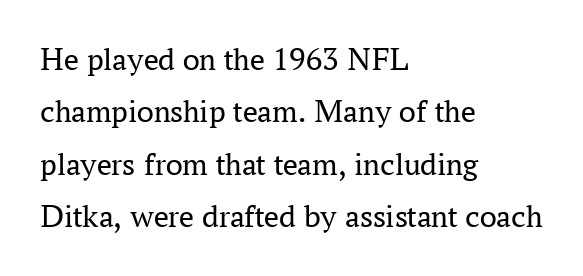
Posture: vertical. Standard letterfit; no display-style spreading of the glyphs. How would I describe the line gaps? Plain and ordinary. Varying glyph widths throughout — classic text-font behaviour. Is the type heavy? It reads as light-to-regular instead.
